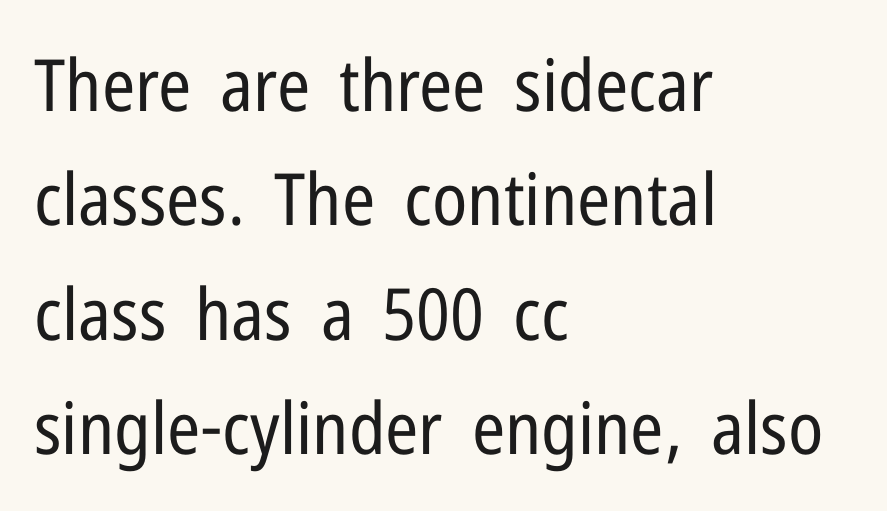
{"serif": "no", "italic": "no", "bold": "no", "weight": "regular", "width": "condensed", "stroke_contrast": "low", "x_height": "medium", "monospaced": "no", "underline": "no", "align": "left", "line_spacing": "normal", "line_spacing_ratio": 1.59, "letter_spacing": "normal", "letter_spacing_em": 0.0, "glyph_px": 72}
